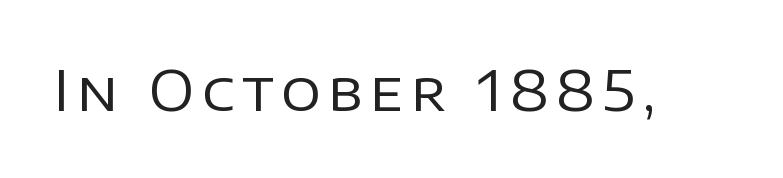
{"serif": "no", "italic": "no", "bold": "no", "weight": "regular", "width": "normal", "stroke_contrast": "low", "x_height": "large", "monospaced": "no", "underline": "no", "glyph_px": 55}
